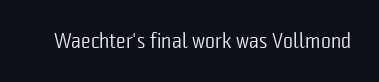
{"italic": "no", "bold": "no", "underline": "no", "letter_spacing": "normal", "letter_spacing_em": 0.0, "glyph_px": 21}
